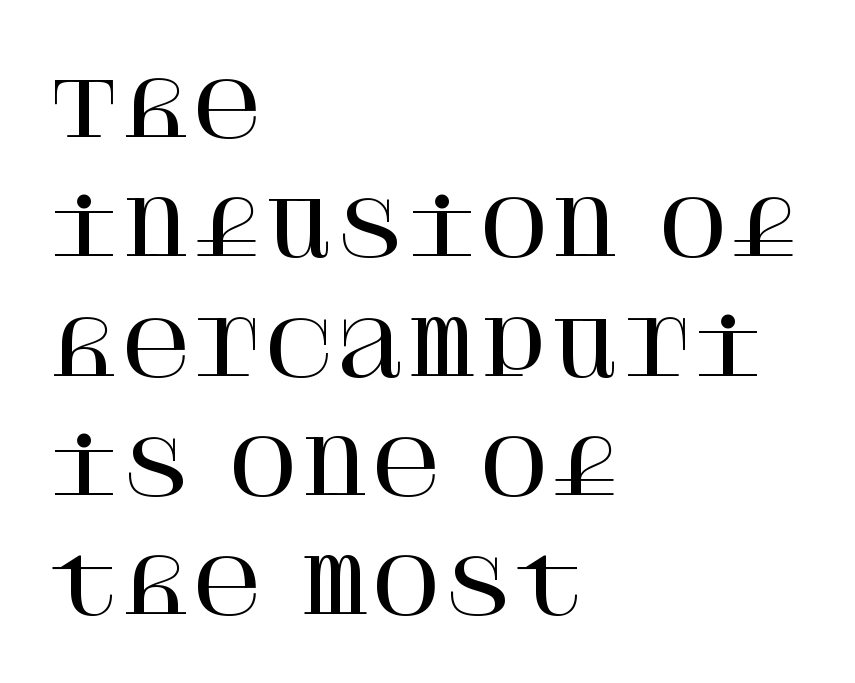
The image shows 77 px serif type, upright; set left-aligned, normal line spacing (1.55x), normal letter spacing, not underlined; high stroke contrast and a large x-height.
